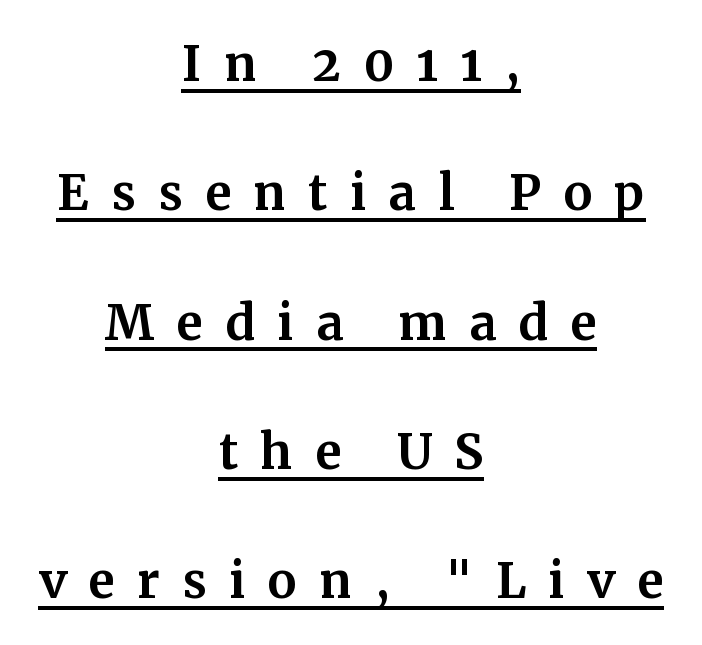
{"serif": "yes", "italic": "no", "width": "normal", "stroke_contrast": "medium", "x_height": "medium", "monospaced": "no", "underline": "yes", "align": "center", "line_spacing": "loose", "line_spacing_ratio": 1.99, "letter_spacing": "wide", "letter_spacing_em": 0.34, "glyph_px": 65}
